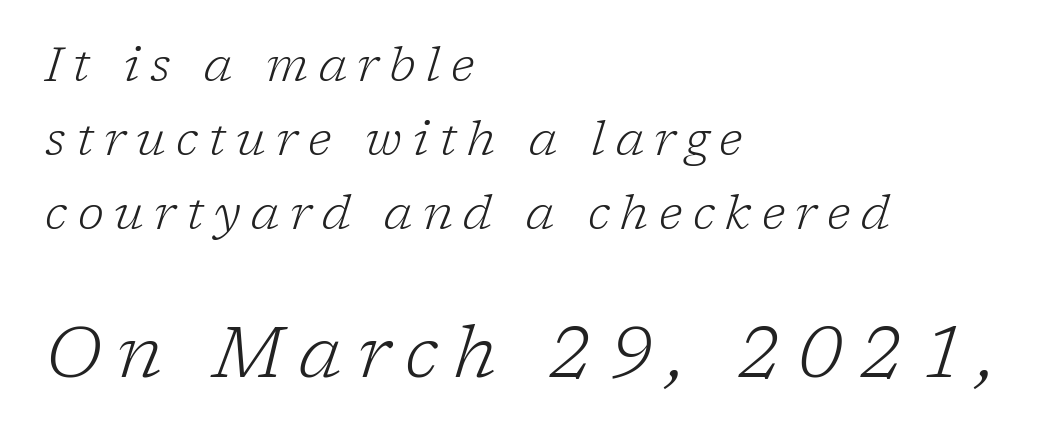
{"serif": "yes", "italic": "yes", "lean": "right", "slant_degrees": 17, "bold": "no", "weight": "light", "width": "normal", "stroke_contrast": "low", "x_height": "medium", "monospaced": "no", "underline": "no", "align": "left", "line_spacing": "normal", "line_spacing_ratio": 1.54, "letter_spacing": "wide", "letter_spacing_em": 0.22, "larger_block": "second", "size_ratio": 1.5, "glyph_px": 72}
